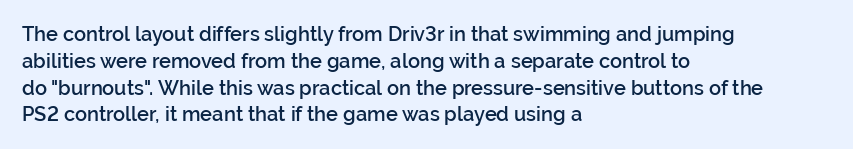
{"italic": "no", "bold": "semi", "underline": "no", "align": "left", "line_spacing": "normal", "line_spacing_ratio": 1.34, "letter_spacing": "normal", "letter_spacing_em": 0.0, "glyph_px": 20}
